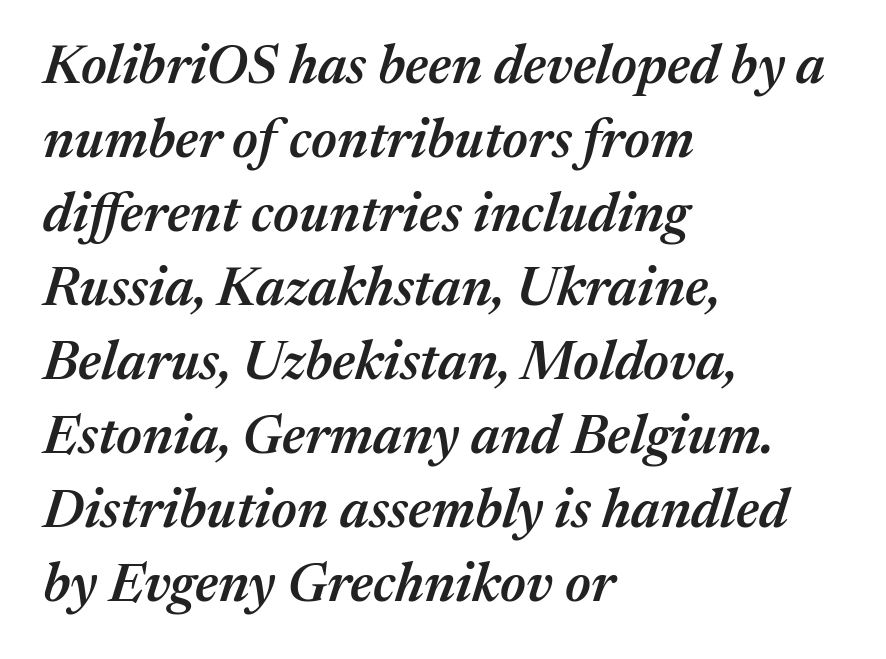
The image shows 54 px semibold type, italic (leaning right); set left-aligned, normal line spacing (1.37x), normal letter spacing, not underlined; medium stroke contrast and a medium x-height.
